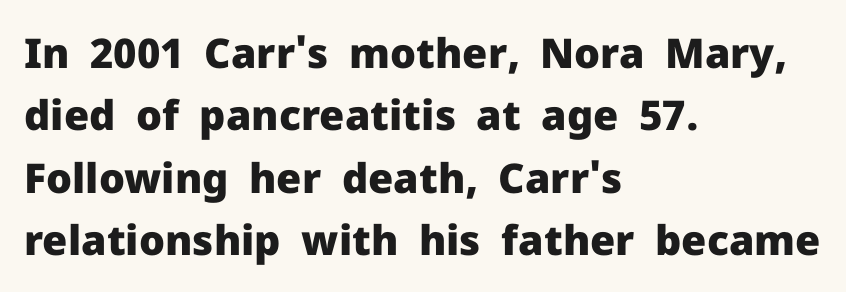
{"serif": "no", "italic": "no", "bold": "yes", "weight": "heavy", "width": "normal", "stroke_contrast": "low", "x_height": "medium", "monospaced": "no", "underline": "no", "align": "left", "line_spacing": "normal", "line_spacing_ratio": 1.52, "letter_spacing": "normal", "letter_spacing_em": 0.0, "glyph_px": 41}
